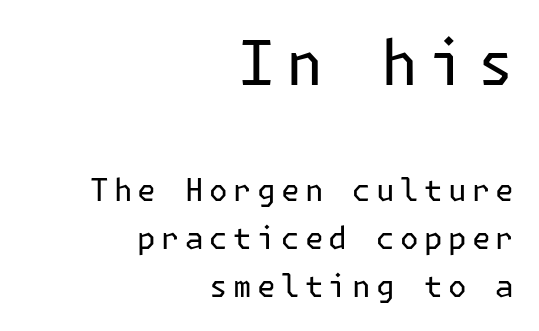
The image shows 62 px regular-weight sans-serif type, upright; set right-aligned, normal line spacing (1.55x), not underlined; the first (top) block is 2.0x larger; low stroke contrast and a medium x-height.
